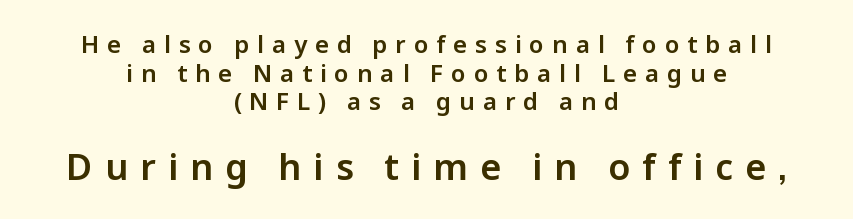
The baseline area is clear. Proportional: the letters do not fall into vertical columns. Note: no serifs on the glyphs. The font's upright variant was chosen for this text. These two chunks differ in scale, with the bottom chunk taking the larger measure.
